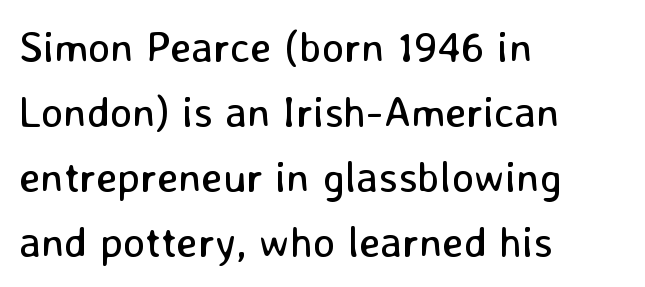
Honestly, there is no underline to notice here at all. The rendering uses a moderate line-height, typical for paragraphs. You can tell from the bare stems that sans-serif type was used. Posture: straight, roman, zero tilt. Stroke mass is kept to a normal reading level or below.
